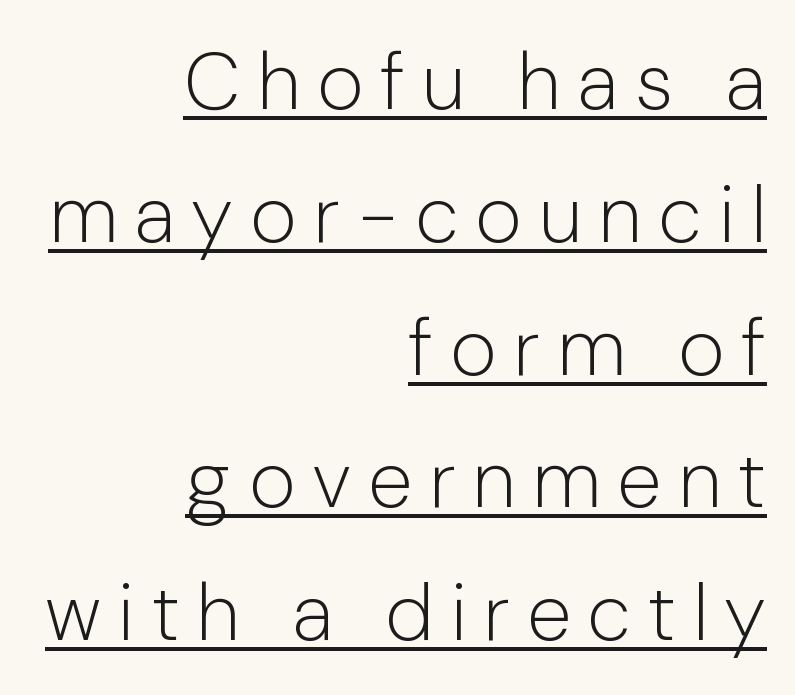
Style check: upright. Inter-character spacing is expanded well beyond the font's built-in metrics. Glance below the letters and you will spot a drawn line. The setting favours the right margin, as signatures and pull-quotes sometimes do. Stroke mass is kept to a normal reading level or below. Think of a printed novel: that variable character pitch is what you see here.
